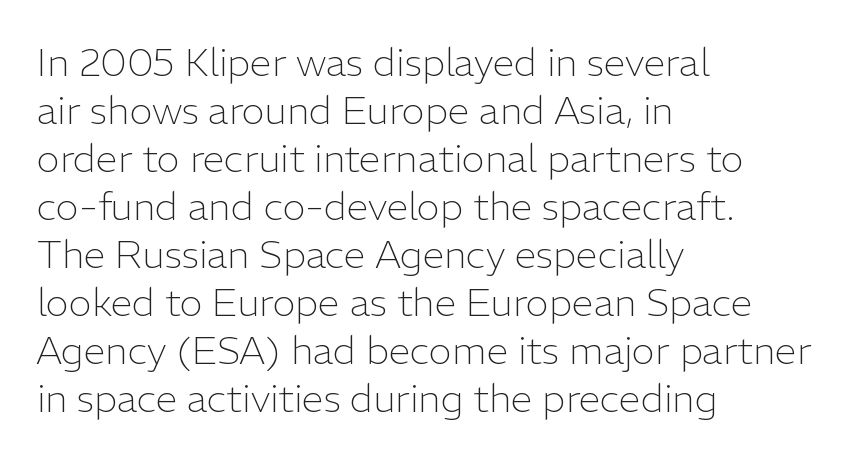
The image shows 39 px light sans-serif type, upright; set left-aligned, line spacing 1.23x, normal letter spacing, not underlined; low stroke contrast and a medium x-height.
